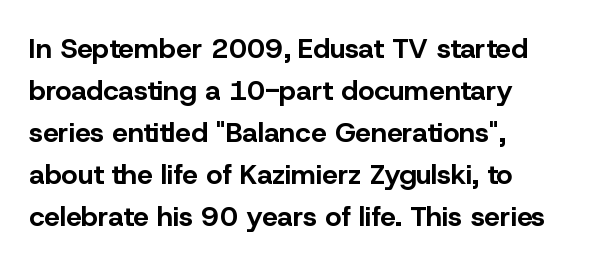
Q: Is the text bold? A: Yes.
Q: Is the text italic (slanted)? A: No, it is upright.
Q: Is the typeface a serif or a sans-serif typeface? A: Sans-serif.
Q: Is the text underlined? A: No.
Q: How is the paragraph aligned? A: Left-aligned.
Q: Is the spacing between letters normal or unusually wide? A: Normal.
Q: Is the spacing between lines tight, normal or loose? A: Normal.
Q: Width (condensed, normal, or wide)? A: Normal.
Q: Stroke contrast? A: Low.
Q: x-height? A: Medium.
Q: Monospaced? A: No.
